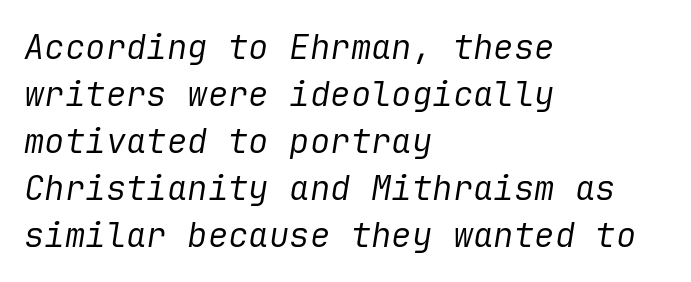
The image shows 34 px regular-weight type, italic (leaning right); set left-aligned, normal line spacing (1.38x), normal letter spacing, not underlined; low stroke contrast and a medium x-height.
